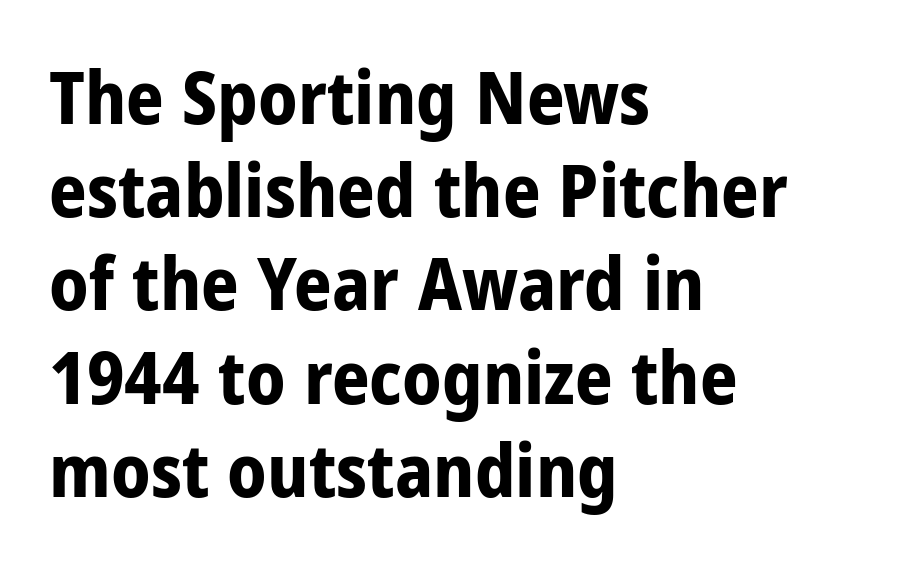
{"serif": "no", "italic": "no", "bold": "yes", "weight": "bold", "width": "condensed", "stroke_contrast": "low", "x_height": "large", "monospaced": "no", "underline": "no", "align": "left", "line_spacing": "normal", "line_spacing_ratio": 1.26, "letter_spacing": "normal", "letter_spacing_em": 0.0, "glyph_px": 74}
